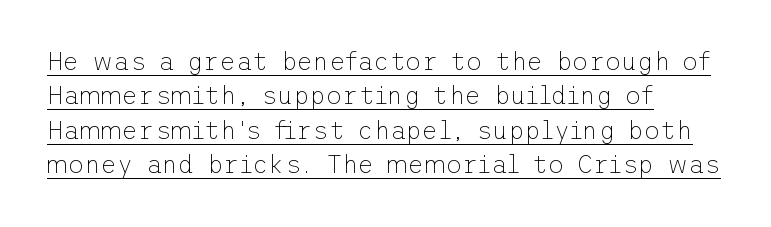
The image shows 25 px text type, upright; set left-aligned, normal line spacing (1.38x), normal letter spacing, underlined.
